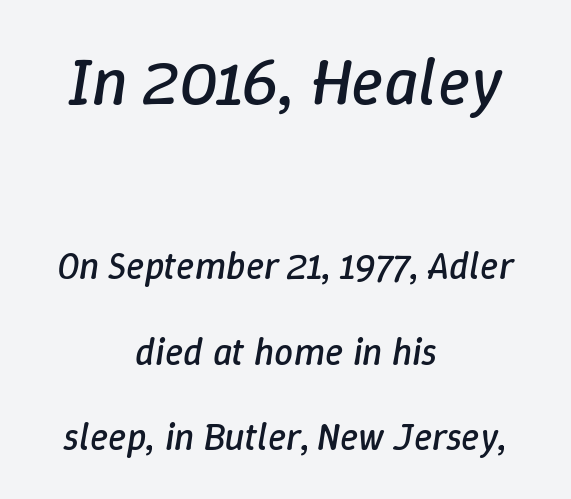
{"italic": "yes", "lean": "right", "slant_degrees": 9, "bold": "no", "weight": "regular", "width": "normal", "stroke_contrast": "low", "x_height": "medium", "monospaced": "no", "underline": "no", "align": "center", "line_spacing": "loose", "line_spacing_ratio": 2.25, "letter_spacing": "normal", "letter_spacing_em": 0.0, "larger_block": "first", "size_ratio": 1.76, "glyph_px": 67}
